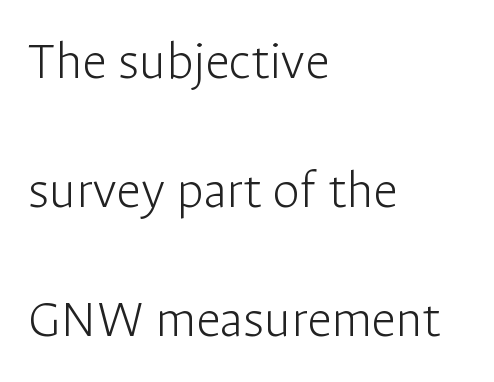
The image shows 55 px light sans-serif type, upright; set left-aligned, loose line spacing (2.35x), normal letter spacing, not underlined; low stroke contrast and a medium x-height.
